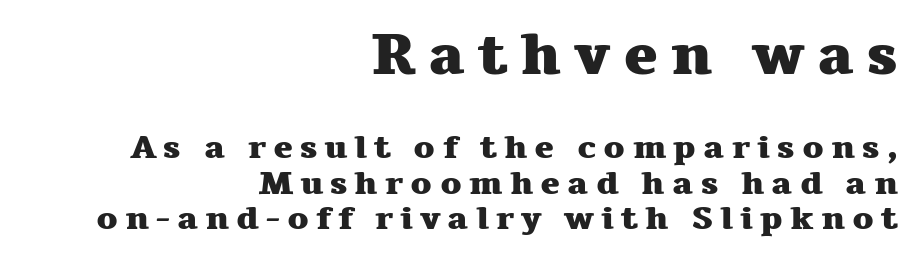
Q: Is the text bold? A: Yes.
Q: Is the text italic (slanted)? A: No, it is upright.
Q: Is the typeface a serif or a sans-serif typeface? A: Serif.
Q: Is the text underlined? A: No.
Q: How is the paragraph aligned? A: Right-aligned.
Q: Is the spacing between letters normal or unusually wide? A: Unusually wide.
Q: Is the spacing between lines tight, normal or loose? A: Tight.
Q: Which block of text is set in a larger size, the first (top) or the second (bottom)? A: The first (top) one.
Q: Width (condensed, normal, or wide)? A: Wide.
Q: Stroke contrast? A: Medium.
Q: x-height? A: Medium.
Q: Monospaced? A: No.
